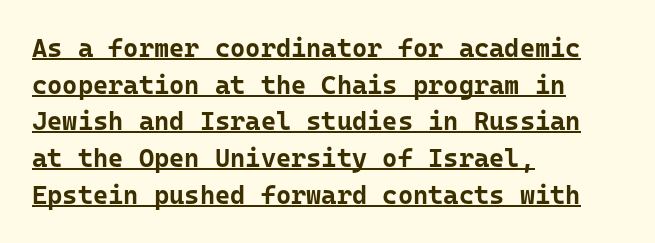
Vertical spacing — default. The type sits square on the baseline with zero lean. Compared with undecorated copy, this sample adds a rule below the words. This rendering leaves character spacing at its baseline value. Line beginnings align vertically; line endings do not. Notice how thick the strokes are: this is what a full bold looks like.
